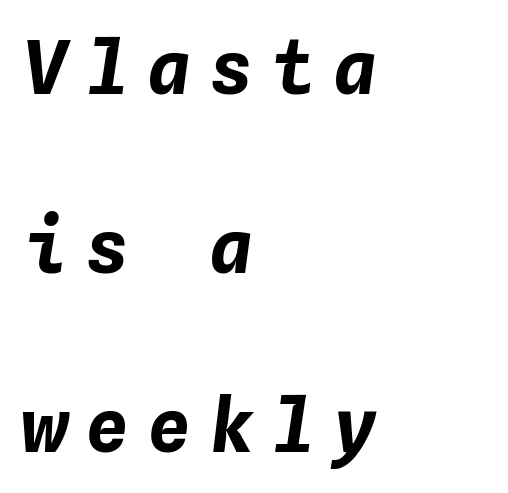
Q: Is the text bold? A: Yes.
Q: Is the text italic (slanted)? A: Yes, it leans right by about 4 degrees.
Q: Is the text underlined? A: No.
Q: How is the paragraph aligned? A: Left-aligned.
Q: Is the spacing between letters normal or unusually wide? A: Unusually wide.
Q: Is the spacing between lines tight, normal or loose? A: Loose.
Q: Width (condensed, normal, or wide)? A: Normal.
Q: Stroke contrast? A: Low.
Q: x-height? A: Medium.
Q: Monospaced? A: Yes.
